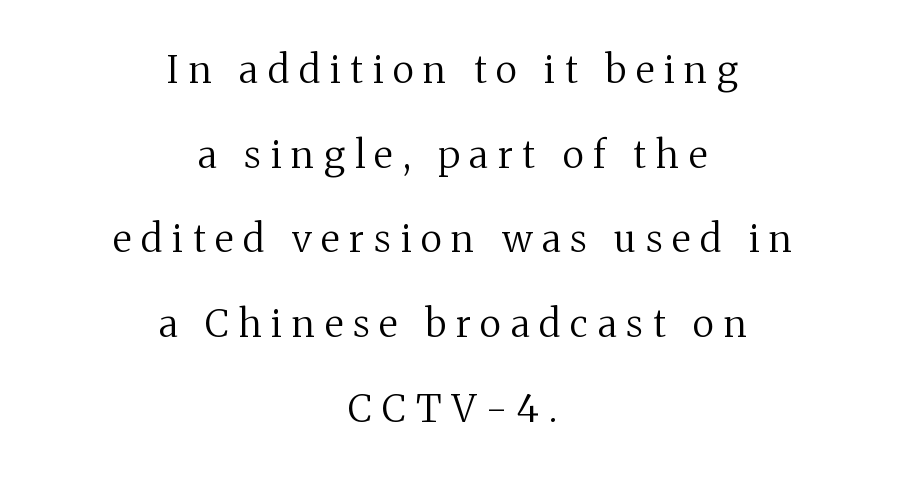
Q: Is the text bold? A: No.
Q: Is the text italic (slanted)? A: No, it is upright.
Q: Is the typeface a serif or a sans-serif typeface? A: Serif.
Q: Is the text underlined? A: No.
Q: How is the paragraph aligned? A: Centered.
Q: Is the spacing between letters normal or unusually wide? A: Unusually wide.
Q: Is the spacing between lines tight, normal or loose? A: Loose.
Q: Width (condensed, normal, or wide)? A: Normal.
Q: Stroke contrast? A: Medium.
Q: x-height? A: Medium.
Q: Monospaced? A: No.
